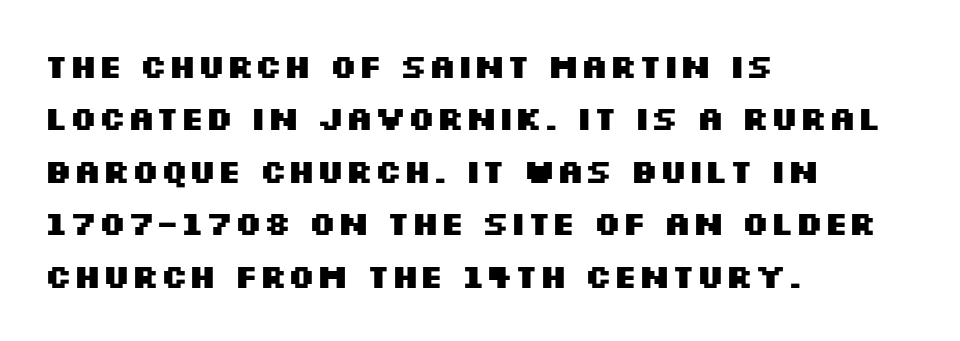
Ordinary non-slanted type is in use. Words appear dense and cohesive because spacing is normal. A student would call this left alignment; a typographer would say flush left, rag right. Does the weight exceed regular? Yes, all the way to bold.
